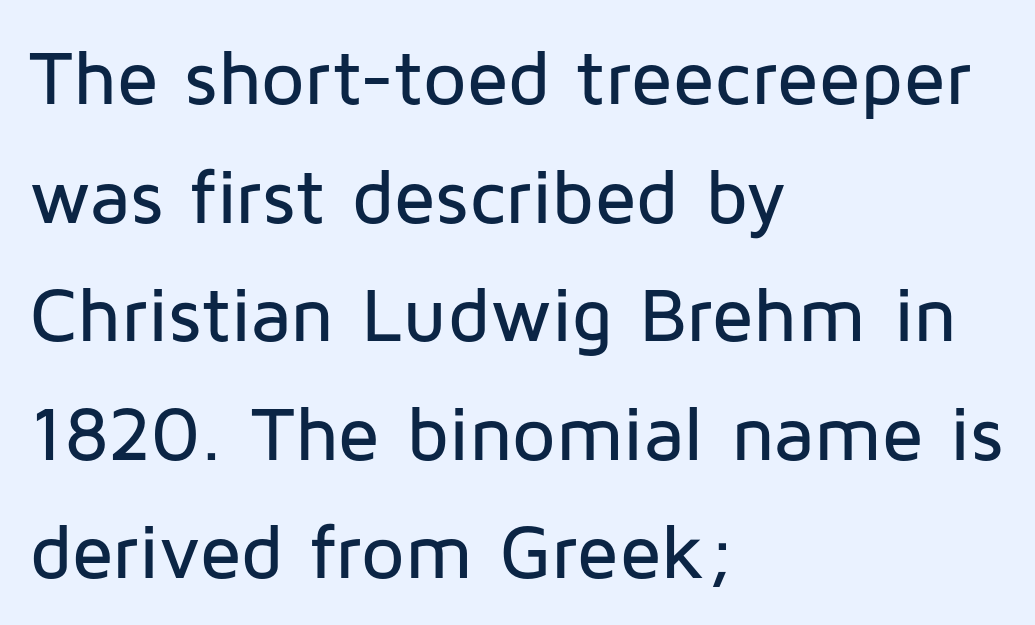
{"serif": "no", "italic": "no", "width": "normal", "stroke_contrast": "low", "x_height": "medium", "monospaced": "no", "underline": "no", "align": "left", "line_spacing": "normal", "line_spacing_ratio": 1.54, "letter_spacing": "normal", "letter_spacing_em": 0.0, "glyph_px": 77}
